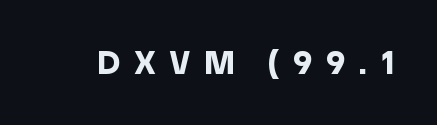
{"serif": "no", "italic": "no", "bold": "yes", "weight": "bold", "width": "normal", "x_height": "large", "monospaced": "no", "underline": "no", "letter_spacing": "wide", "letter_spacing_em": 0.41, "glyph_px": 33}
